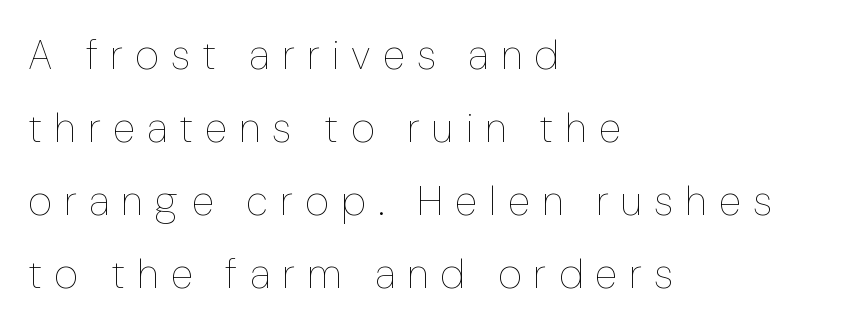
Is the stroke heavy? The answer is a plain regular-or-lighter. Does extra space separate the letters? Yes, quite a lot of it. These lines are set flush left with a ragged right edge. Do the characters align in a grid? No, the font is proportional. Glance below the letters and you will spot only blank space.
